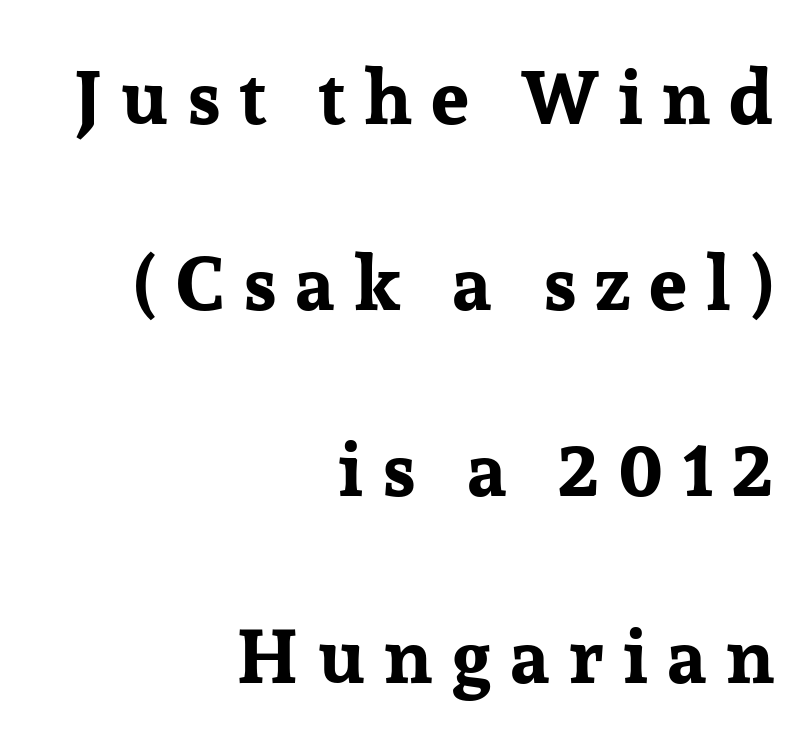
The image shows 76 px bold serif type, upright; set right-aligned, loose line spacing (2.45x), unusually wide letter spacing (+0.25 em), not underlined; low stroke contrast and a medium x-height.
